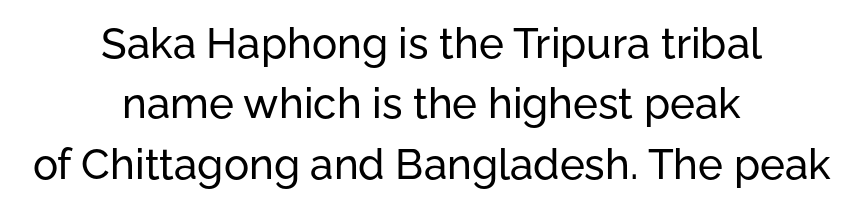
The compositor balanced each line on the midline. Any mark beneath the type? The region is blank. A typesetter would call this proportional, since set widths differ per character. Is this a sans? Yes — the strokes have no serifs. This rendering leaves character spacing at its baseline value. This sample uses an upright cut, with every glyph sitting square on the baseline.
